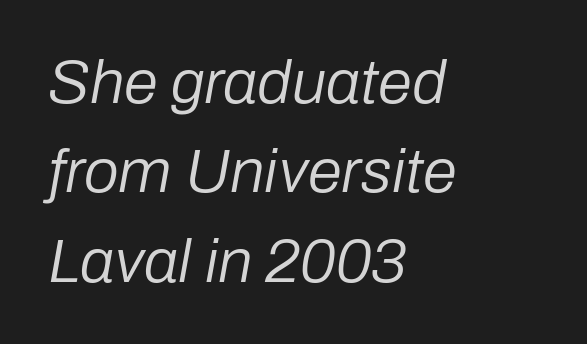
The image shows 62 px regular-weight type, italic (leaning right); set left-aligned, normal line spacing (1.44x), normal letter spacing, not underlined; low stroke contrast and a medium x-height.
